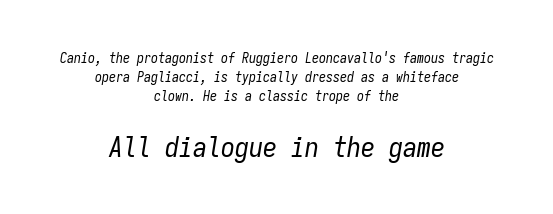
{"italic": "yes", "lean": "right", "slant_degrees": 9, "bold": "no", "weight": "regular", "width": "condensed", "stroke_contrast": "low", "x_height": "medium", "monospaced": "yes", "underline": "no", "align": "center", "line_spacing": "normal", "line_spacing_ratio": 1.37, "letter_spacing": "normal", "letter_spacing_em": 0.0, "larger_block": "second", "size_ratio": 2.0, "glyph_px": 28}
